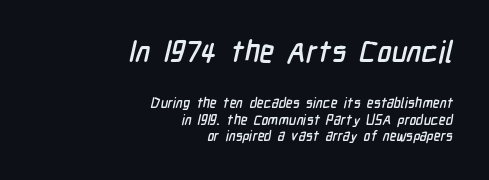
{"serif": "no", "width": "condensed", "stroke_contrast": "low", "x_height": "medium", "monospaced": "no", "underline": "no", "align": "right", "line_spacing": "tight", "line_spacing_ratio": 1.15, "letter_spacing": "normal", "letter_spacing_em": 0.0, "larger_block": "first", "size_ratio": 2.14, "glyph_px": 30}
